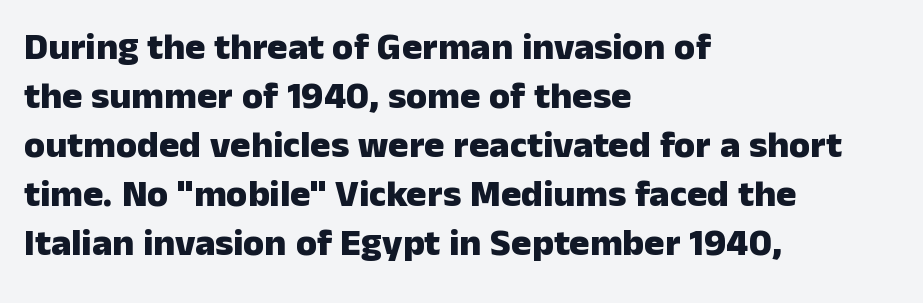
The space between consecutive lines is moderate. Every character sits straight up, as roman type does. Which margin do the lines hug? The left one — the right edge is uneven. Short note: letters normally spaced. Bare-footed words on every line.
